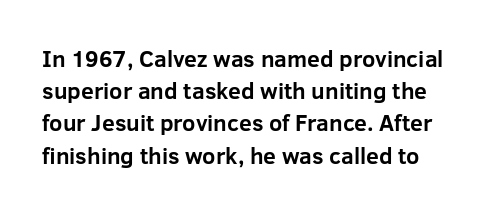
{"italic": "no", "bold": "yes", "underline": "no", "line_spacing": "normal", "line_spacing_ratio": 1.4, "letter_spacing": "normal", "letter_spacing_em": 0.0, "glyph_px": 23}
